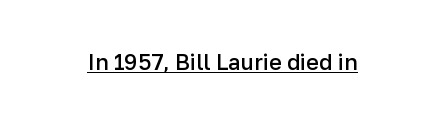
Q: Is the text bold? A: Semi-bold.
Q: Is the text italic (slanted)? A: No, it is upright.
Q: Is the text underlined? A: Yes.
Q: Is the spacing between letters normal or unusually wide? A: Normal.
